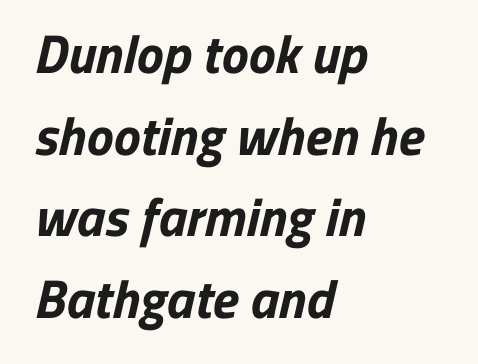
Casual observation: everything's shoved over to the left. Note the varied advance widths — an 'i' is clearly narrower than an 'm'. Each new line begins a customary step beneath the previous one. A clean baseline with only descenders dipping below it. The glyphs in this specimen are sans serif. Inter-character spacing is left at the font's built-in metrics.
